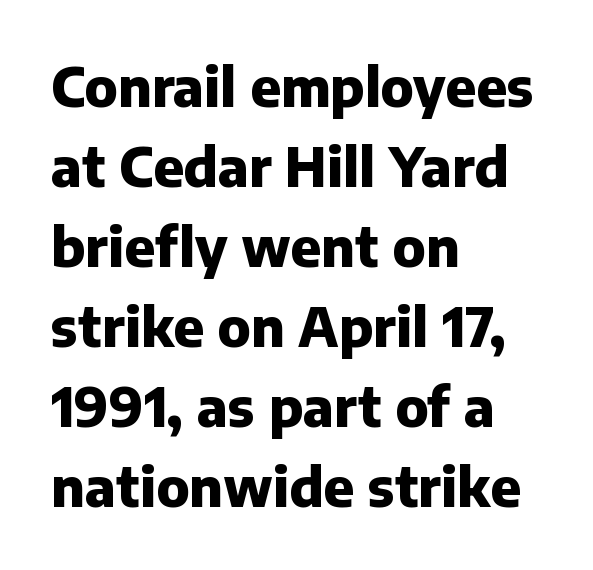
Q: Is the text bold? A: Yes.
Q: Is the text italic (slanted)? A: No, it is upright.
Q: Is the typeface a serif or a sans-serif typeface? A: Sans-serif.
Q: Is the text underlined? A: No.
Q: How is the paragraph aligned? A: Left-aligned.
Q: Is the spacing between letters normal or unusually wide? A: Normal.
Q: Is the spacing between lines tight, normal or loose? A: Normal.
Q: Width (condensed, normal, or wide)? A: Normal.
Q: Stroke contrast? A: Low.
Q: x-height? A: Medium.
Q: Monospaced? A: No.
